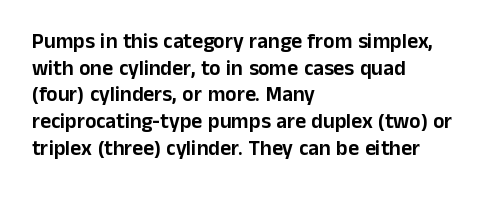
The image shows 21 px text type, upright; set left-aligned, normal line spacing (1.27x), normal letter spacing, not underlined.
